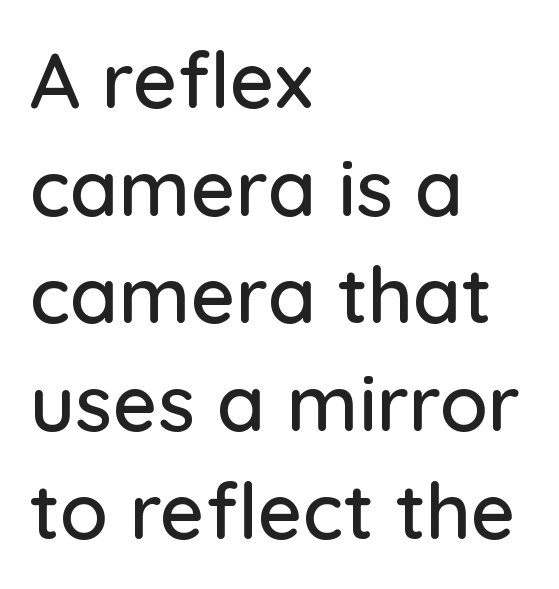
Q: Is the text italic (slanted)? A: No, it is upright.
Q: Is the typeface a serif or a sans-serif typeface? A: Sans-serif.
Q: Is the text underlined? A: No.
Q: How is the paragraph aligned? A: Left-aligned.
Q: Is the spacing between letters normal or unusually wide? A: Normal.
Q: Is the spacing between lines tight, normal or loose? A: Normal.
Q: Width (condensed, normal, or wide)? A: Normal.
Q: Stroke contrast? A: Low.
Q: x-height? A: Medium.
Q: Monospaced? A: No.
